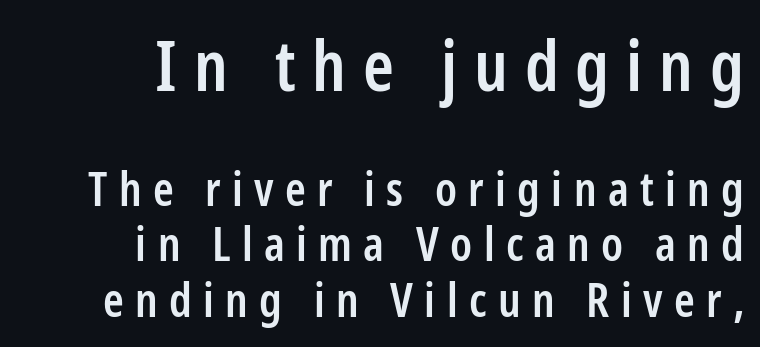
Q: Is the text bold? A: Semi-bold.
Q: Is the text italic (slanted)? A: No, it is upright.
Q: Is the typeface a serif or a sans-serif typeface? A: Sans-serif.
Q: Is the text underlined? A: No.
Q: How is the paragraph aligned? A: Right-aligned.
Q: Is the spacing between letters normal or unusually wide? A: Unusually wide.
Q: Which block of text is set in a larger size, the first (top) or the second (bottom)? A: The first (top) one.
Q: Width (condensed, normal, or wide)? A: Condensed.
Q: Stroke contrast? A: Low.
Q: x-height? A: Medium.
Q: Monospaced? A: No.
